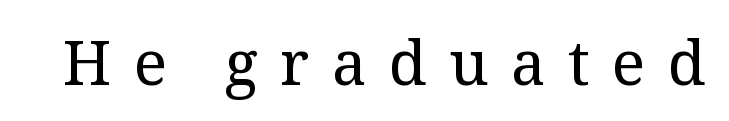
It's the straight-up-and-down kind of type. Examine the stroke ends and you'll spot serifs. The tracking reads as deliberately expanded to a designer's eye. The rendering uses natural spacing where letterforms have individual widths.
